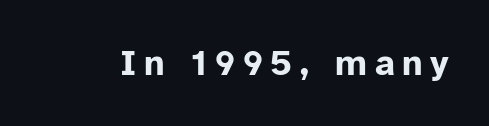
The image shows 36 px bold sans-serif type, upright; set unusually wide letter spacing (+0.21 em), not underlined; low stroke contrast and a medium x-height.
